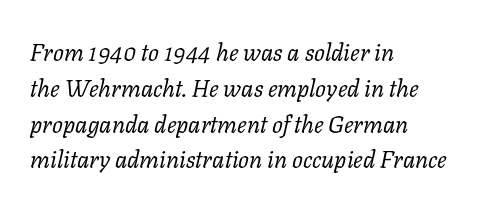
Q: Is the text bold? A: No.
Q: Is the text italic (slanted)? A: Yes, it leans right by about 11 degrees.
Q: Is the text underlined? A: No.
Q: How is the paragraph aligned? A: Left-aligned.
Q: Is the spacing between letters normal or unusually wide? A: Normal.
Q: Is the spacing between lines tight, normal or loose? A: Normal.
